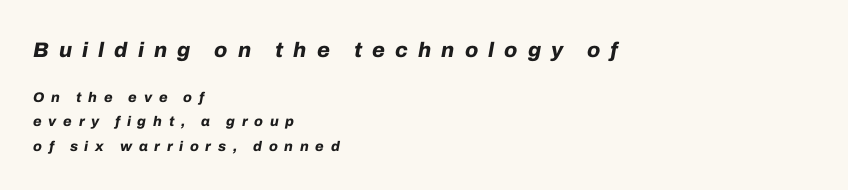
Substantial extra tracking has been applied to these lines. Anything drawn beneath the words? Only blank space. Heavy, bold letterforms. In CSS terms this would be text-align: left. Top chunk: large. Bottom chunk: small. Compared with ordinary roman type, these characters are visibly tilted.
